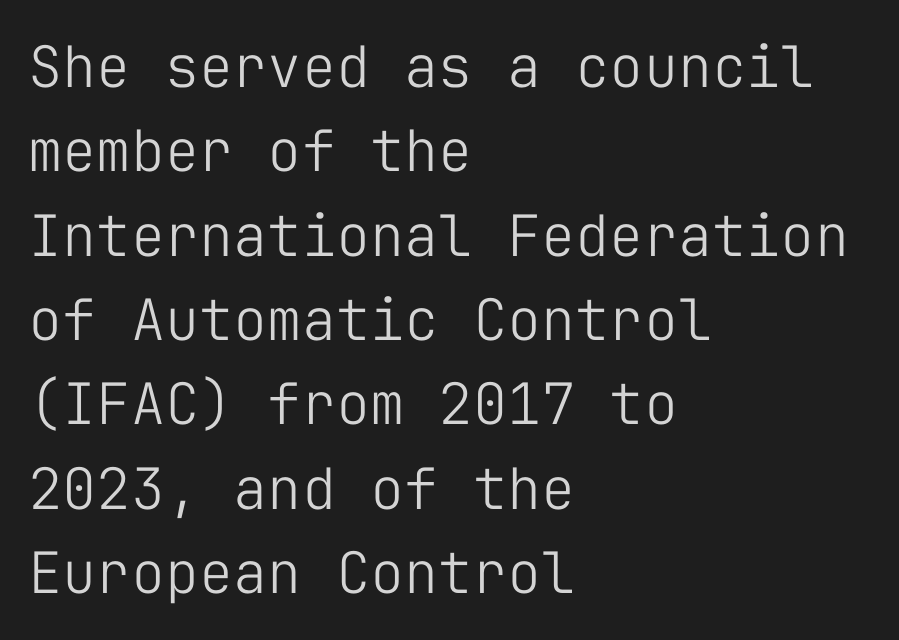
Caption: multi-line text, flush left, ragged right. Students, note that the glyphs here touch the page at normal intervals. This rendering features lettering with no underline. Weight: not bold — regular or lighter.
